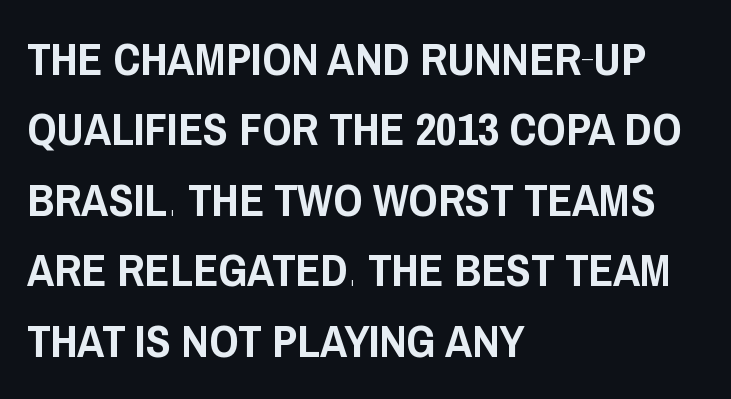
The image shows 46 px condensed sans-serif type, upright; set left-aligned, normal line spacing (1.53x), normal letter spacing, not underlined; low stroke contrast and a large x-height.
